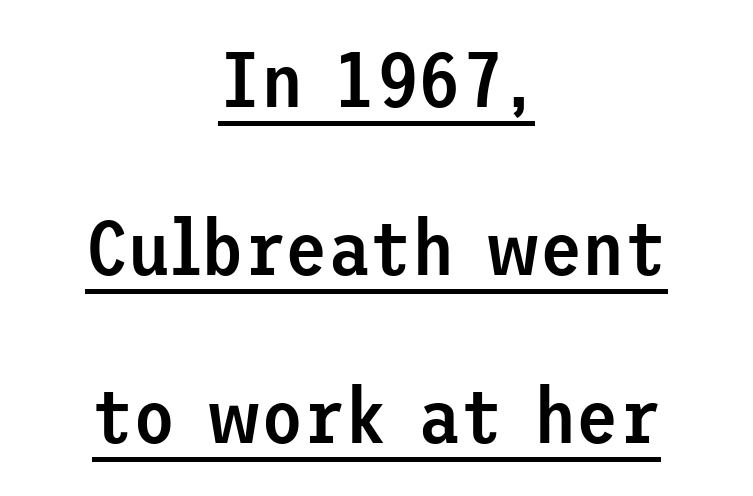
Q: Is the text bold? A: Semi-bold.
Q: Is the text italic (slanted)? A: No, it is upright.
Q: Is the typeface a serif or a sans-serif typeface? A: Sans-serif.
Q: Is the text underlined? A: Yes.
Q: How is the paragraph aligned? A: Centered.
Q: Is the spacing between letters normal or unusually wide? A: Normal.
Q: Is the spacing between lines tight, normal or loose? A: Loose.
Q: Width (condensed, normal, or wide)? A: Normal.
Q: Stroke contrast? A: Low.
Q: x-height? A: Medium.
